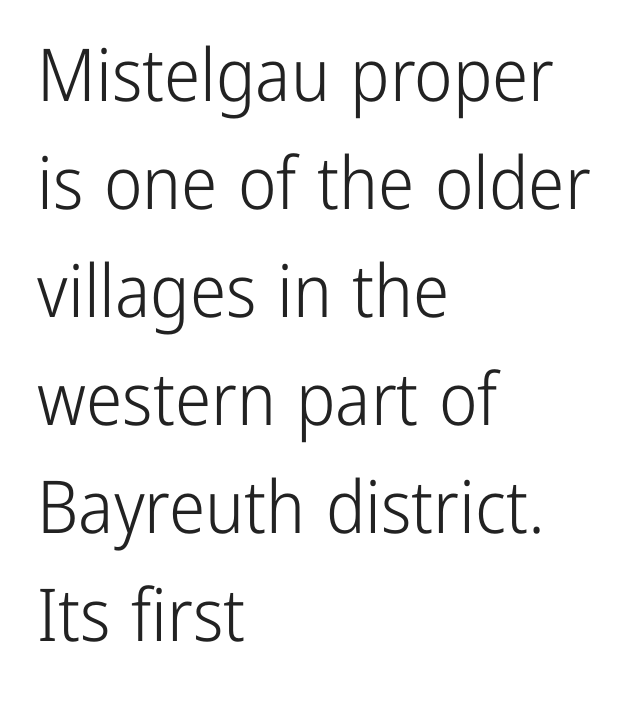
{"serif": "no", "italic": "no", "bold": "no", "weight": "light", "width": "condensed", "stroke_contrast": "low", "x_height": "medium", "monospaced": "no", "underline": "no", "align": "left", "line_spacing": "normal", "line_spacing_ratio": 1.48, "letter_spacing": "normal", "letter_spacing_em": 0.0, "glyph_px": 73}
